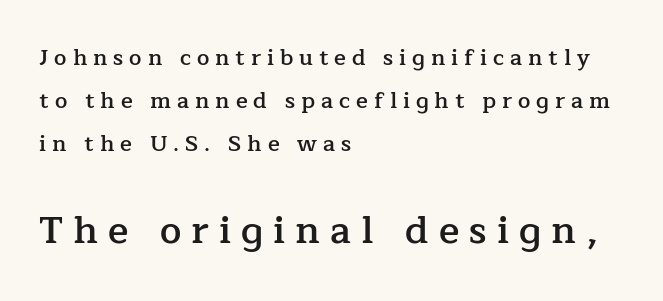
Q: Is the text bold? A: Semi-bold.
Q: Is the text italic (slanted)? A: No, it is upright.
Q: Is the typeface a serif or a sans-serif typeface? A: Serif.
Q: Is the text underlined? A: No.
Q: How is the paragraph aligned? A: Left-aligned.
Q: Is the spacing between letters normal or unusually wide? A: Unusually wide.
Q: Is the spacing between lines tight, normal or loose? A: Loose.
Q: Which block of text is set in a larger size, the first (top) or the second (bottom)? A: The second (bottom) one.
Q: Width (condensed, normal, or wide)? A: Normal.
Q: Stroke contrast? A: Low.
Q: x-height? A: Medium.
Q: Monospaced? A: No.
